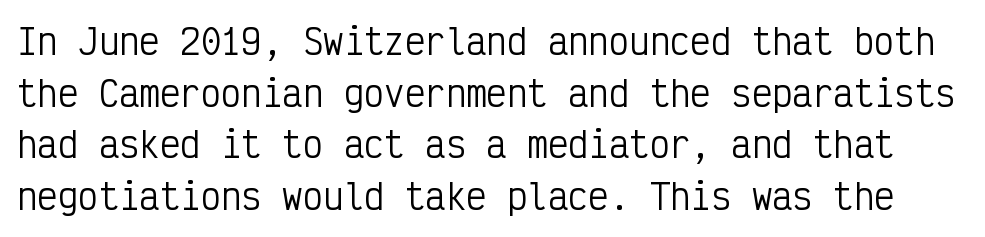
The image shows 34 px regular-weight, condensed sans-serif type, upright, monospaced; set normal line spacing (1.52x), normal letter spacing, not underlined; low stroke contrast and a medium x-height.
